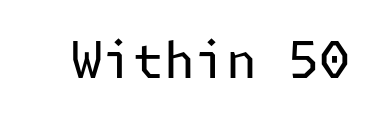
Q: Is the text bold? A: No.
Q: Is the text italic (slanted)? A: No, it is upright.
Q: Is the typeface a serif or a sans-serif typeface? A: Sans-serif.
Q: Is the text underlined? A: No.
Q: Is the spacing between letters normal or unusually wide? A: Normal.
Q: Width (condensed, normal, or wide)? A: Normal.
Q: Stroke contrast? A: Low.
Q: x-height? A: Medium.
